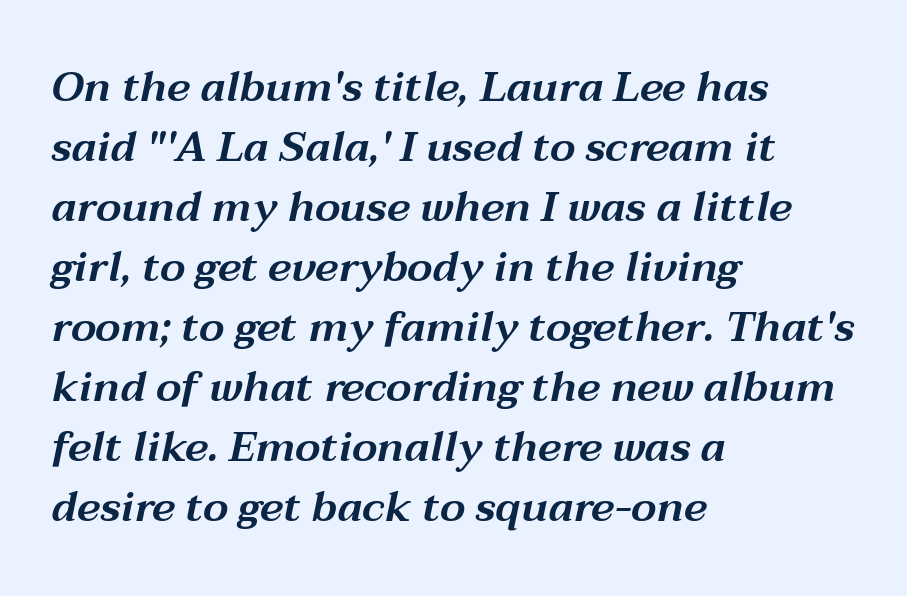
Glyph-to-glyph distance matches everyday printed text. Note the varied advance widths — an 'i' is clearly narrower than an 'm'. The setting favours the left margin, as ordinary paragraphs usually do. A typesetter would call this leading conventional body-copy spacing. Designer's note — italics engaged.
